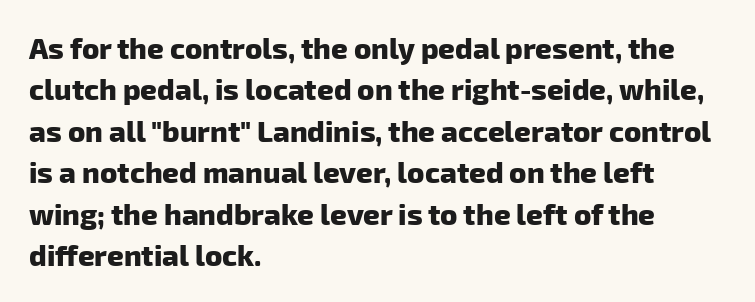
A typesetter would call this proportional, since set widths differ per character. Descenders hang freely into open space. In terms of letterspacing, this is plain default setting. Leading: standard. These lines stack with their left ends in a neat column.
